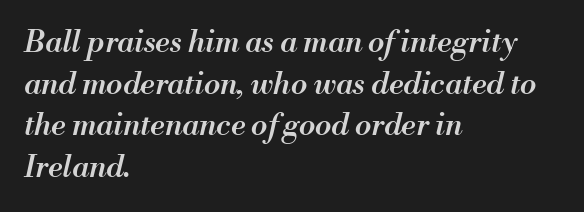
{"italic": "yes", "lean": "right", "slant_degrees": 13, "bold": "semi", "weight": "semibold", "width": "normal", "stroke_contrast": "medium", "x_height": "small", "monospaced": "no", "underline": "no", "align": "left", "line_spacing": "normal", "line_spacing_ratio": 1.39, "letter_spacing": "normal", "letter_spacing_em": 0.0, "glyph_px": 30}
